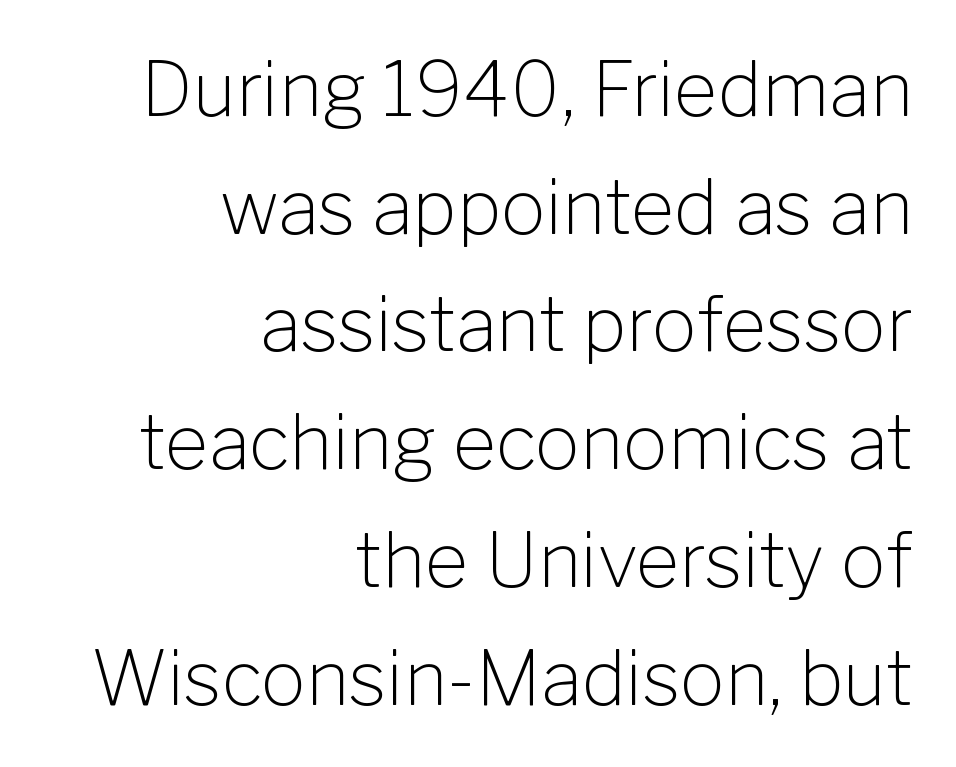
{"serif": "no", "italic": "no", "bold": "no", "weight": "light", "width": "normal", "stroke_contrast": "low", "x_height": "medium", "monospaced": "no", "underline": "no", "align": "right", "line_spacing": "normal", "line_spacing_ratio": 1.57, "letter_spacing": "normal", "letter_spacing_em": 0.0, "glyph_px": 75}
